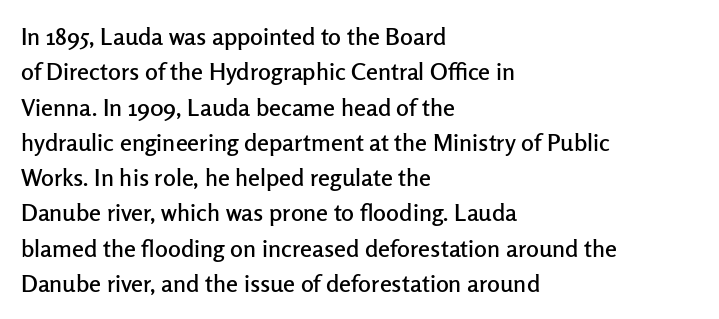
{"italic": "no", "underline": "no", "align": "left", "line_spacing": "normal", "line_spacing_ratio": 1.47, "letter_spacing": "normal", "letter_spacing_em": 0.0, "glyph_px": 24}
